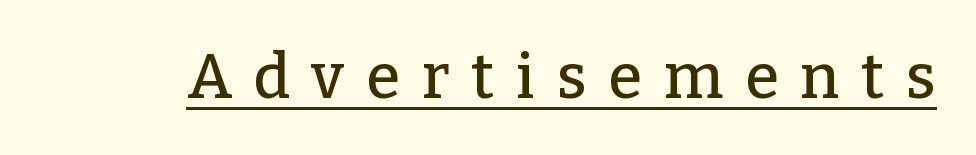
The image shows 62 px serif type, upright; set unusually wide letter spacing (+0.35 em), underlined; low stroke contrast and a medium x-height.
